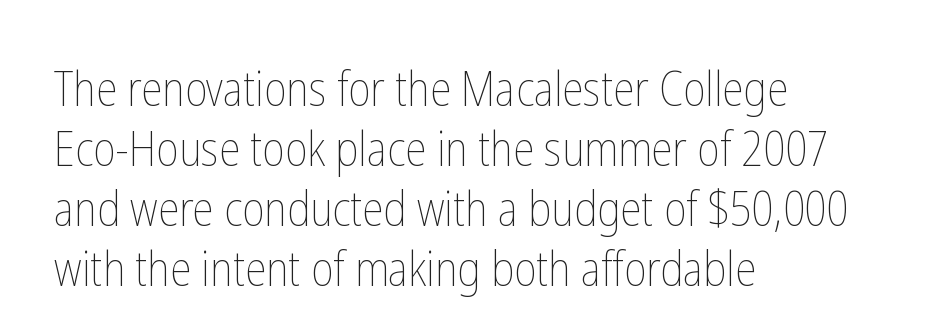
The image shows 48 px thin, condensed type, upright; set left-aligned, normal line spacing (1.25x), normal letter spacing, not underlined; low stroke contrast and a medium x-height.
